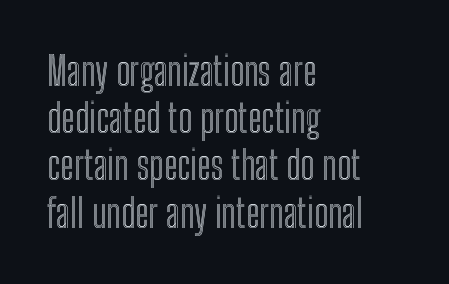
{"italic": "no", "width": "condensed", "x_height": "medium", "monospaced": "no", "underline": "no", "align": "left", "line_spacing_ratio": 1.21, "letter_spacing": "normal", "letter_spacing_em": 0.0, "glyph_px": 39}
